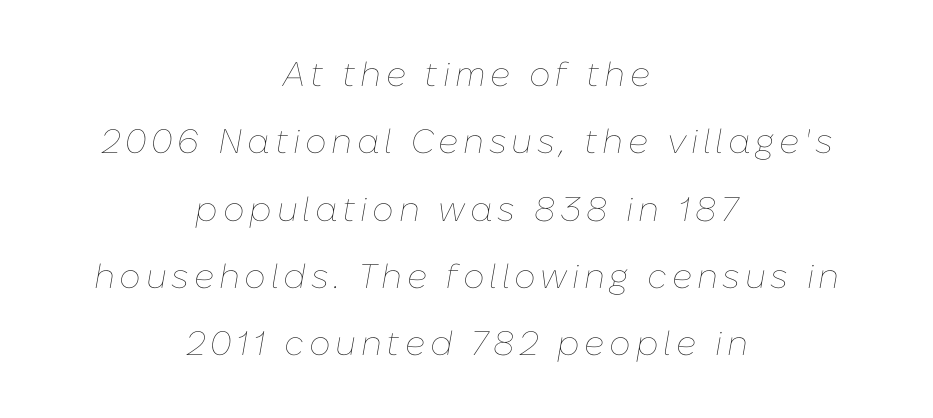
The image shows 34 px thin type, italic (leaning right); set centered, loose line spacing (1.98x), not underlined; low stroke contrast and a medium x-height.
